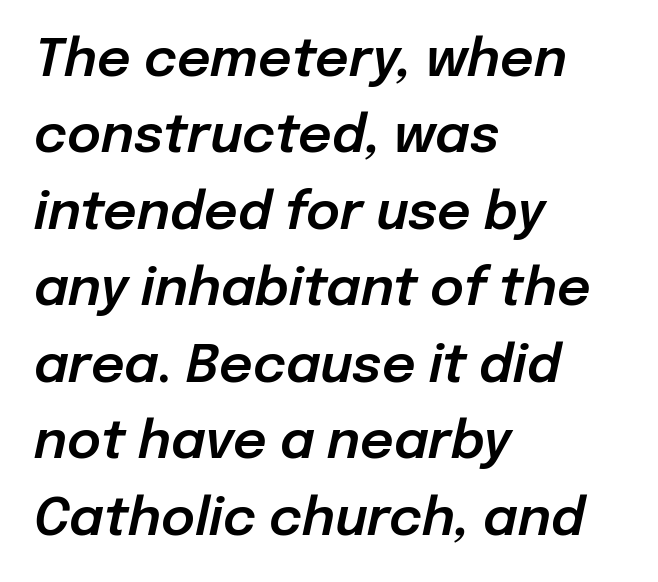
The image shows 52 px text type, italic (leaning right); set left-aligned, normal line spacing (1.47x), normal letter spacing, not underlined; low stroke contrast and a medium x-height.
